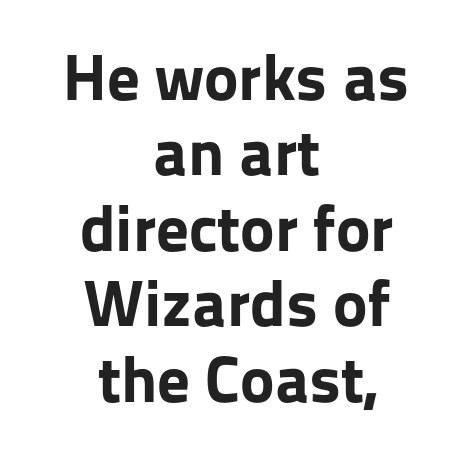
Q: Is the text bold? A: Yes.
Q: Is the text italic (slanted)? A: No, it is upright.
Q: Is the typeface a serif or a sans-serif typeface? A: Sans-serif.
Q: Is the text underlined? A: No.
Q: How is the paragraph aligned? A: Centered.
Q: Is the spacing between letters normal or unusually wide? A: Normal.
Q: Width (condensed, normal, or wide)? A: Normal.
Q: Stroke contrast? A: Low.
Q: x-height? A: Medium.
Q: Monospaced? A: No.
